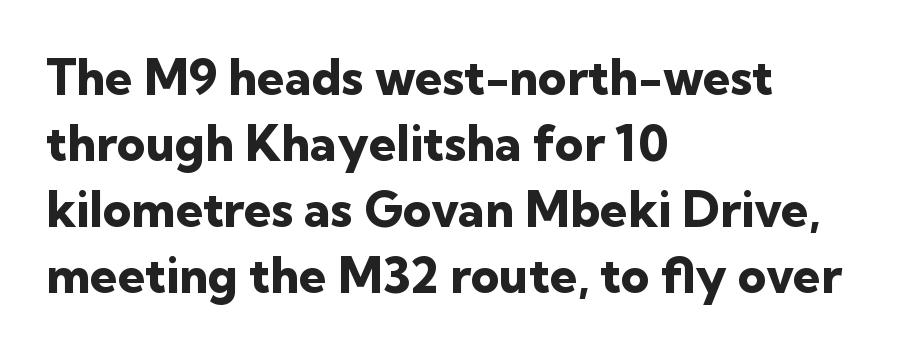
The typesetter chose a ragged-right arrangement here. A typesetter would mark this as roman, not italic. Words appear dense and cohesive because spacing is normal. The rows are spaced the way most documents space them. Strokes here are thick enough to call this a true bold. Font category for this specimen: sans-serif.
